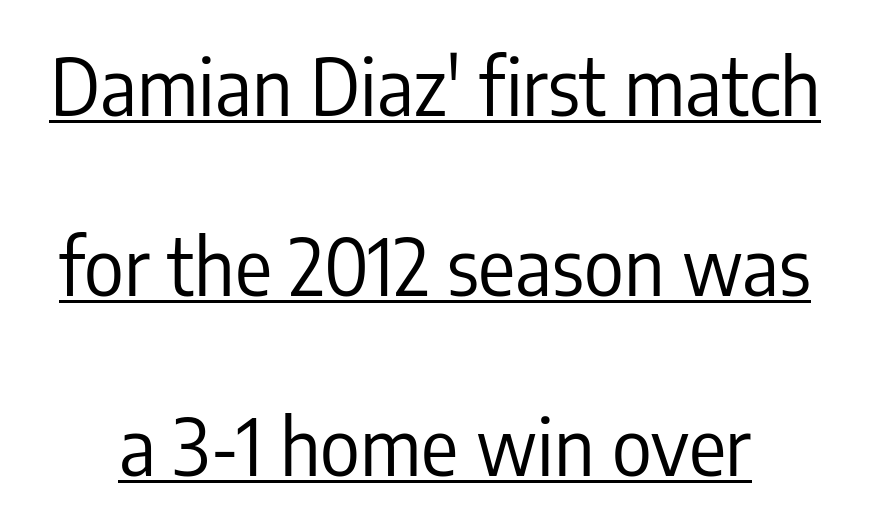
Q: Is the text bold? A: No.
Q: Is the text italic (slanted)? A: No, it is upright.
Q: Is the typeface a serif or a sans-serif typeface? A: Sans-serif.
Q: Is the text underlined? A: Yes.
Q: Is the spacing between letters normal or unusually wide? A: Normal.
Q: Is the spacing between lines tight, normal or loose? A: Loose.
Q: Width (condensed, normal, or wide)? A: Condensed.
Q: Stroke contrast? A: Low.
Q: x-height? A: Medium.
Q: Monospaced? A: No.
